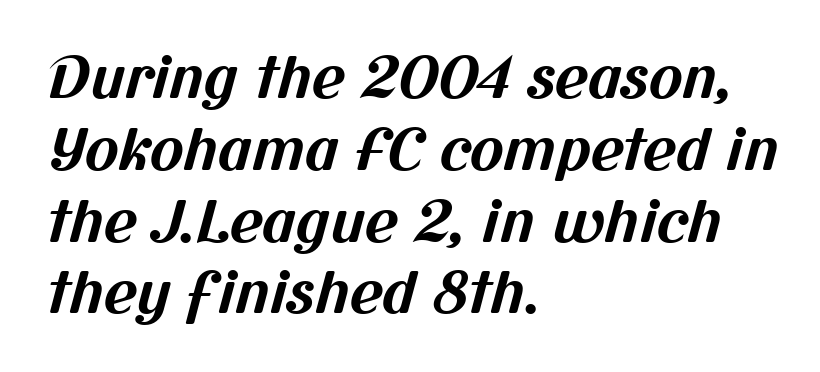
{"serif": "no", "bold": "yes", "weight": "bold", "width": "normal", "stroke_contrast": "medium", "x_height": "medium", "monospaced": "no", "underline": "no", "align": "left", "line_spacing": "normal", "line_spacing_ratio": 1.26, "letter_spacing": "normal", "letter_spacing_em": 0.0, "glyph_px": 57}
